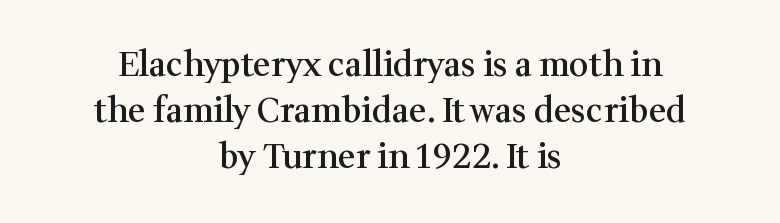
{"serif": "yes", "italic": "no", "bold": "semi", "weight": "semibold", "width": "normal", "stroke_contrast": "medium", "x_height": "medium", "monospaced": "no", "underline": "no", "align": "center", "line_spacing": "normal", "line_spacing_ratio": 1.36, "letter_spacing": "normal", "letter_spacing_em": 0.0, "glyph_px": 34}
